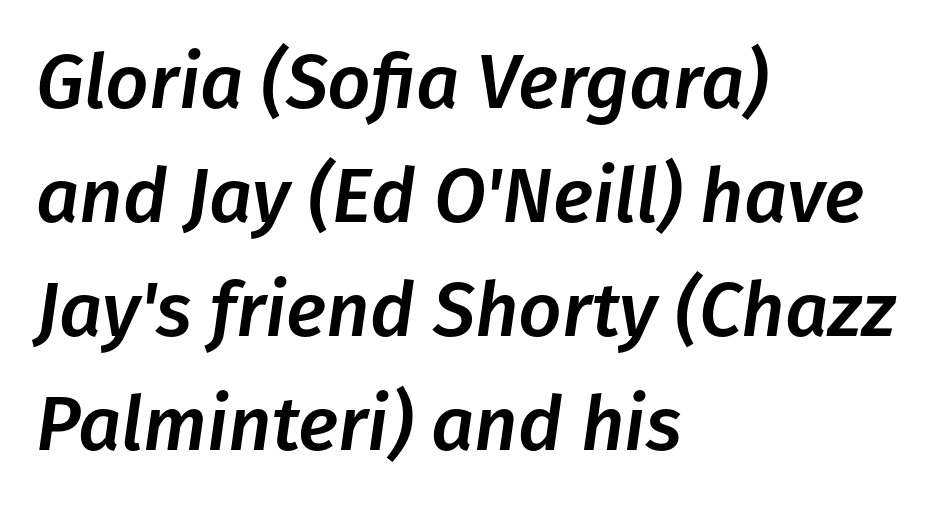
The image shows 76 px text type, italic (leaning right); set left-aligned, normal line spacing (1.5x), normal letter spacing, not underlined; low stroke contrast and a medium x-height.
